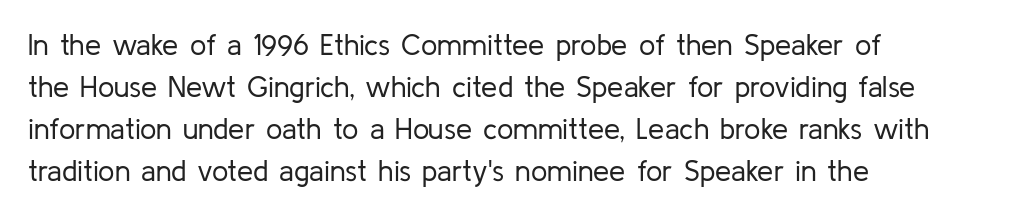
Q: Is the text bold? A: No.
Q: Is the text italic (slanted)? A: No, it is upright.
Q: Is the typeface a serif or a sans-serif typeface? A: Sans-serif.
Q: Is the text underlined? A: No.
Q: How is the paragraph aligned? A: Left-aligned.
Q: Is the spacing between letters normal or unusually wide? A: Normal.
Q: Is the spacing between lines tight, normal or loose? A: Normal.
Q: Width (condensed, normal, or wide)? A: Normal.
Q: Stroke contrast? A: Low.
Q: x-height? A: Medium.
Q: Monospaced? A: No.
